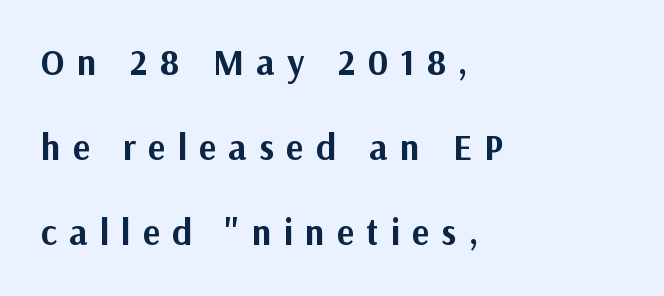
{"serif": "no", "italic": "no", "bold": "yes", "weight": "bold", "width": "normal", "stroke_contrast": "medium", "x_height": "medium", "monospaced": "no", "underline": "no", "align": "left", "line_spacing": "loose", "line_spacing_ratio": 2.36, "letter_spacing": "wide", "letter_spacing_em": 0.34, "glyph_px": 36}
